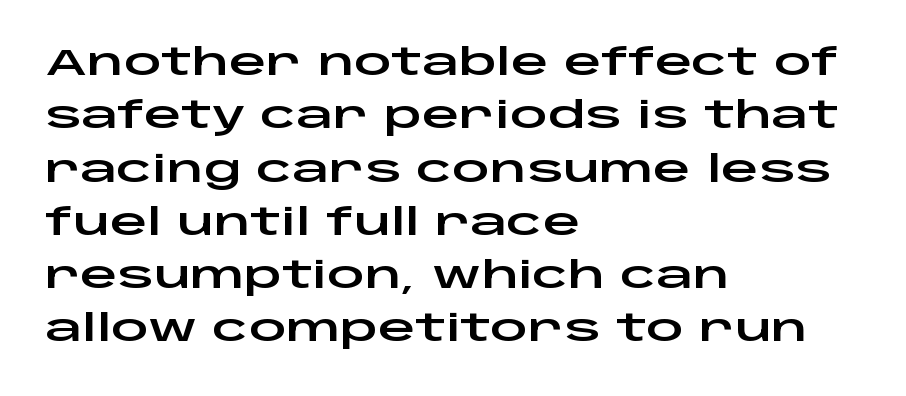
Q: Is the text italic (slanted)? A: No, it is upright.
Q: Is the typeface a serif or a sans-serif typeface? A: Sans-serif.
Q: Is the text underlined? A: No.
Q: How is the paragraph aligned? A: Left-aligned.
Q: Is the spacing between letters normal or unusually wide? A: Normal.
Q: Is the spacing between lines tight, normal or loose? A: Normal.
Q: Width (condensed, normal, or wide)? A: Wide.
Q: Stroke contrast? A: Low.
Q: x-height? A: Large.
Q: Monospaced? A: No.
